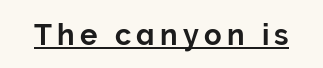
Q: Is the text italic (slanted)? A: No, it is upright.
Q: Is the typeface a serif or a sans-serif typeface? A: Sans-serif.
Q: Is the text underlined? A: Yes.
Q: Width (condensed, normal, or wide)? A: Normal.
Q: Stroke contrast? A: Low.
Q: x-height? A: Medium.
Q: Monospaced? A: No.
